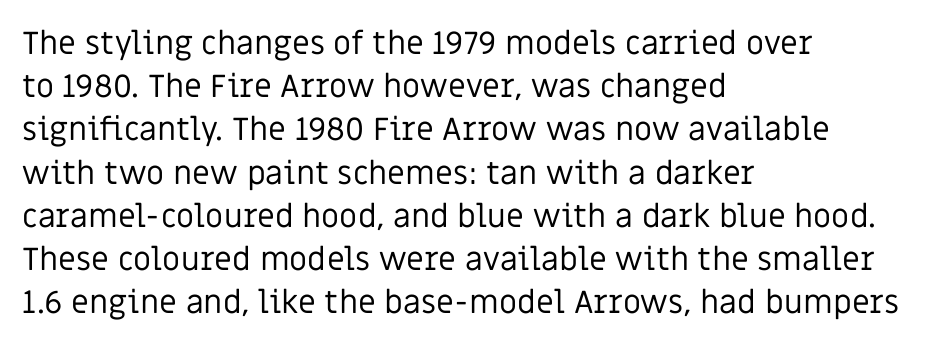
Q: Is the text bold? A: No.
Q: Is the text italic (slanted)? A: No, it is upright.
Q: Is the typeface a serif or a sans-serif typeface? A: Sans-serif.
Q: Is the text underlined? A: No.
Q: How is the paragraph aligned? A: Left-aligned.
Q: Is the spacing between letters normal or unusually wide? A: Normal.
Q: Is the spacing between lines tight, normal or loose? A: Normal.
Q: Width (condensed, normal, or wide)? A: Normal.
Q: Stroke contrast? A: Low.
Q: x-height? A: Large.
Q: Monospaced? A: No.
